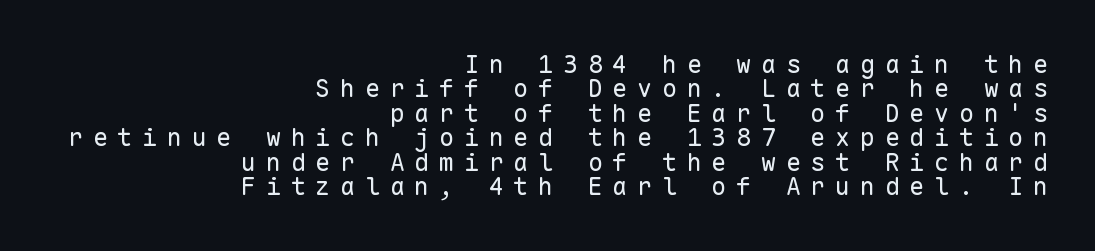
Q: Is the text bold? A: No.
Q: Is the text italic (slanted)? A: No, it is upright.
Q: Is the text underlined? A: No.
Q: How is the paragraph aligned? A: Right-aligned.
Q: Is the spacing between letters normal or unusually wide? A: Unusually wide.
Q: Is the spacing between lines tight, normal or loose? A: Tight.
